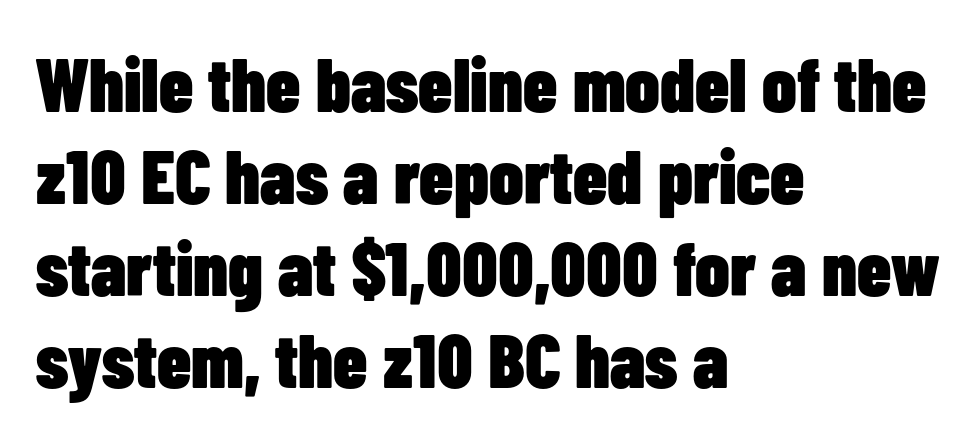
The image shows 76 px heavy, condensed sans-serif type, upright; set left-aligned, line spacing 1.21x, normal letter spacing, not underlined; low stroke contrast and a medium x-height.
